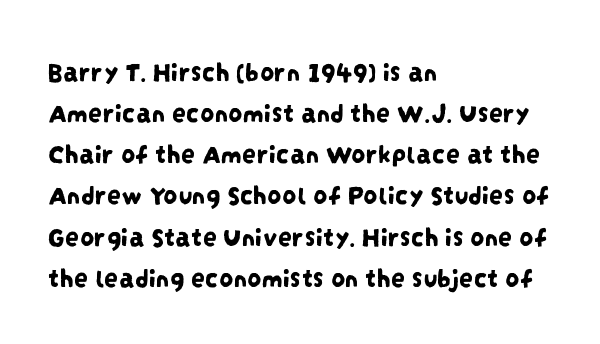
Q: Is the typeface a serif or a sans-serif typeface? A: Sans-serif.
Q: Is the text underlined? A: No.
Q: How is the paragraph aligned? A: Left-aligned.
Q: Is the spacing between letters normal or unusually wide? A: Normal.
Q: Is the spacing between lines tight, normal or loose? A: Normal.
Q: Width (condensed, normal, or wide)? A: Condensed.
Q: Stroke contrast? A: Low.
Q: x-height? A: Large.
Q: Monospaced? A: No.
